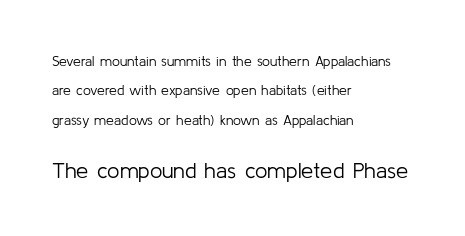
{"italic": "no", "bold": "no", "underline": "no", "align": "left", "line_spacing": "loose", "line_spacing_ratio": 2.09, "letter_spacing": "normal", "letter_spacing_em": 0.0, "larger_block": "second", "size_ratio": 1.57, "glyph_px": 22}
